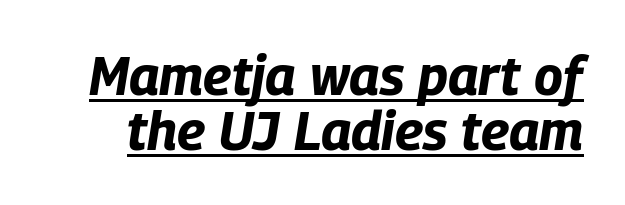
{"italic": "yes", "lean": "right", "slant_degrees": 9, "bold": "yes", "weight": "bold", "width": "condensed", "stroke_contrast": "low", "x_height": "large", "monospaced": "no", "underline": "yes", "line_spacing": "tight", "line_spacing_ratio": 1.01, "letter_spacing": "normal", "letter_spacing_em": 0.0, "glyph_px": 54}
